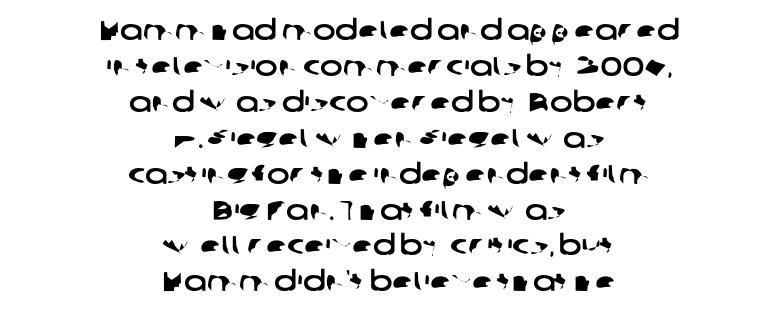
Q: Is the text underlined? A: No.
Q: How is the paragraph aligned? A: Centered.
Q: Is the spacing between letters normal or unusually wide? A: Normal.
Q: Is the spacing between lines tight, normal or loose? A: Normal.
